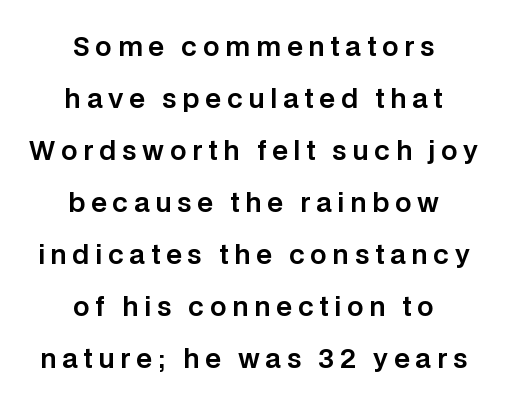
The space beneath each line is pristine and unruled. There is plenty of visible air inserted between adjacent glyphs. The designer dialed line spacing up above the default. The compositor balanced each line on the midline. Posture: upright roman.
